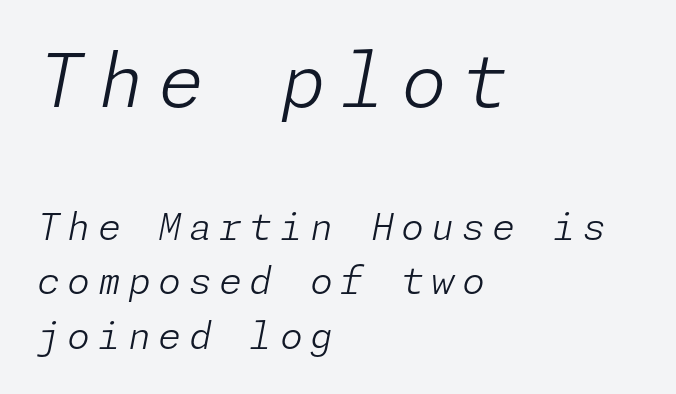
The image shows 74 px light type, italic (leaning right); set left-aligned, normal line spacing (1.47x), unusually wide letter spacing (+0.2 em), not underlined; the first (top) block is 2.0x larger; low stroke contrast and a medium x-height.
